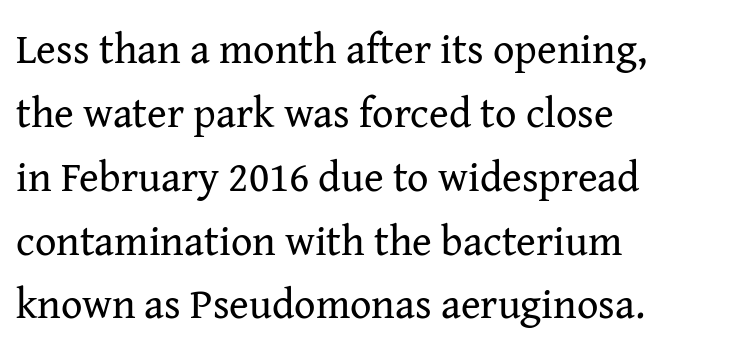
Weight: regular or lighter. The space directly below the letters is spotless. The font's upright variant was chosen for this text. Honestly, the row spacing looks completely unremarkable.
